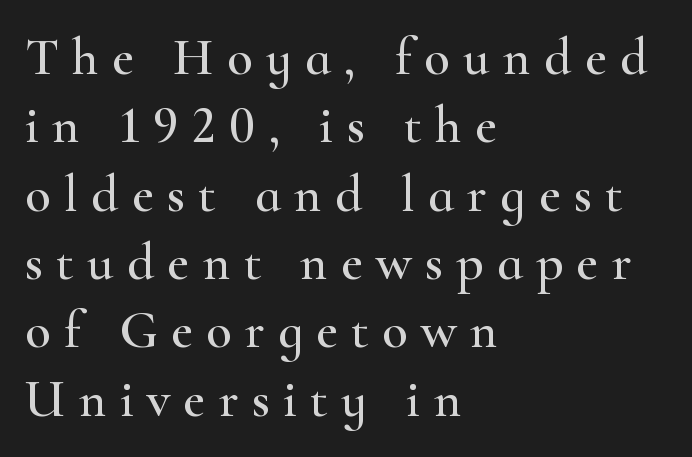
The image shows 53 px wide serif type, upright; set left-aligned, normal line spacing (1.29x), unusually wide letter spacing (+0.25 em), not underlined; high stroke contrast and a small x-height.
